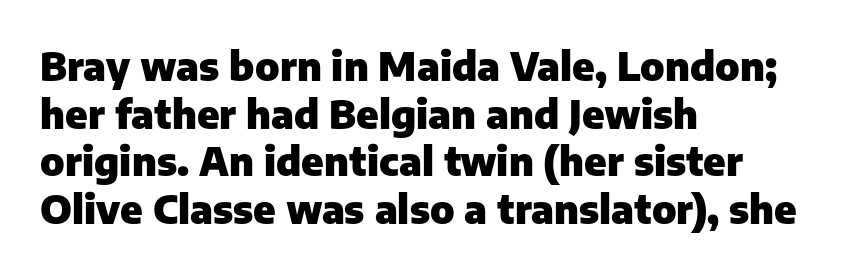
The image shows 39 px heavy sans-serif type, upright; set left-aligned, line spacing 1.22x, normal letter spacing, not underlined; low stroke contrast and a medium x-height.
